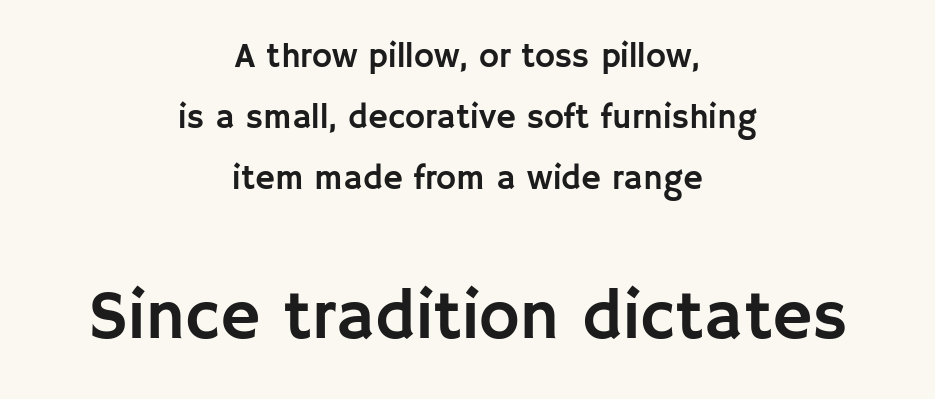
{"serif": "no", "italic": "no", "width": "normal", "stroke_contrast": "low", "x_height": "large", "monospaced": "no", "underline": "no", "align": "center", "line_spacing_ratio": 1.8, "letter_spacing": "normal", "letter_spacing_em": 0.0, "larger_block": "second", "size_ratio": 2.03, "glyph_px": 69}
